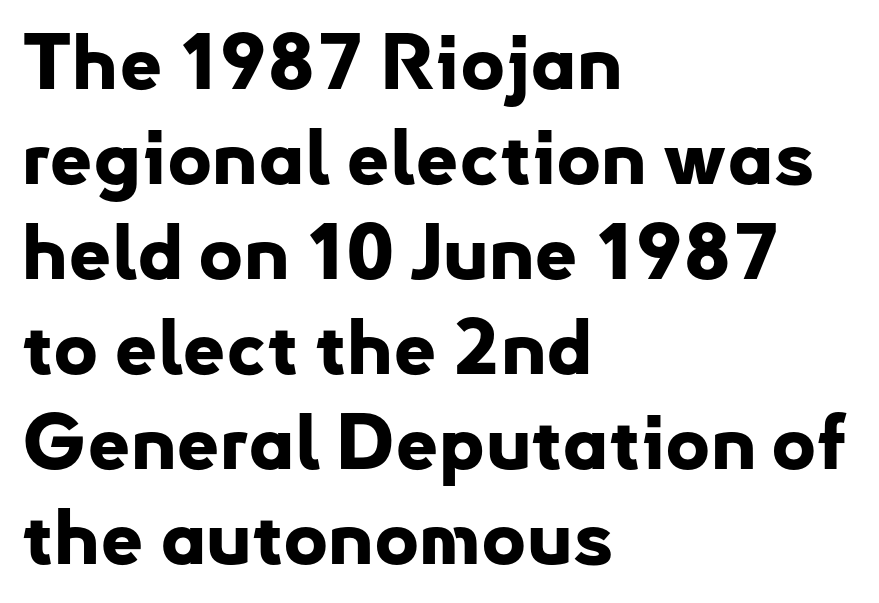
{"serif": "no", "italic": "no", "bold": "yes", "weight": "bold", "width": "normal", "stroke_contrast": "low", "x_height": "small", "monospaced": "no", "underline": "no", "align": "left", "line_spacing": "normal", "line_spacing_ratio": 1.25, "letter_spacing": "normal", "letter_spacing_em": 0.0, "glyph_px": 76}
